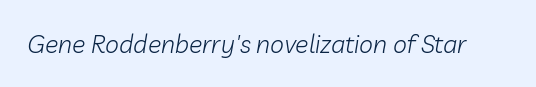
Q: Is the text bold? A: No.
Q: Is the text italic (slanted)? A: Yes, it leans right by about 10 degrees.
Q: Is the text underlined? A: No.
Q: Is the spacing between letters normal or unusually wide? A: Normal.
